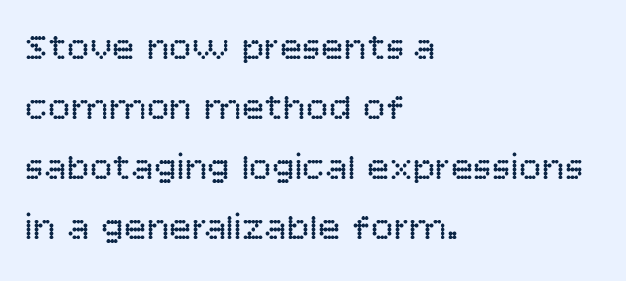
The image shows 38 px regular-weight sans-serif type, upright; set left-aligned, normal line spacing (1.58x), normal letter spacing, not underlined; low stroke contrast and a large x-height.
